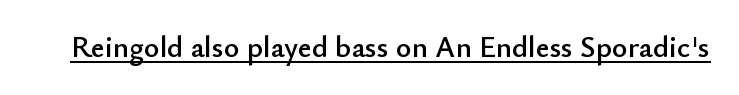
Characters follow at the spacing the type designer built in. Is there an underline? Yes — a line sits under the letters. Style check: upright. Typographically, this falls in the sans-serif category. These lines are rendered in a variable-pitch font.
